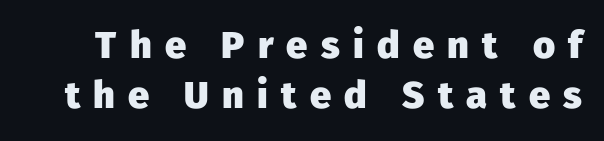
The image shows 38 px heavy sans-serif type, upright; set normal line spacing (1.31x), unusually wide letter spacing (+0.35 em), not underlined; low stroke contrast and a medium x-height.
